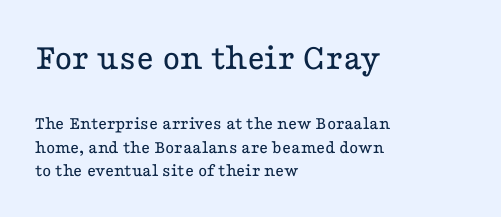
{"serif": "yes", "italic": "no", "bold": "no", "weight": "regular", "width": "wide", "stroke_contrast": "low", "x_height": "medium", "monospaced": "no", "underline": "no", "align": "left", "line_spacing_ratio": 1.23, "letter_spacing": "normal", "letter_spacing_em": 0.0, "larger_block": "first", "size_ratio": 2.0, "glyph_px": 38}
